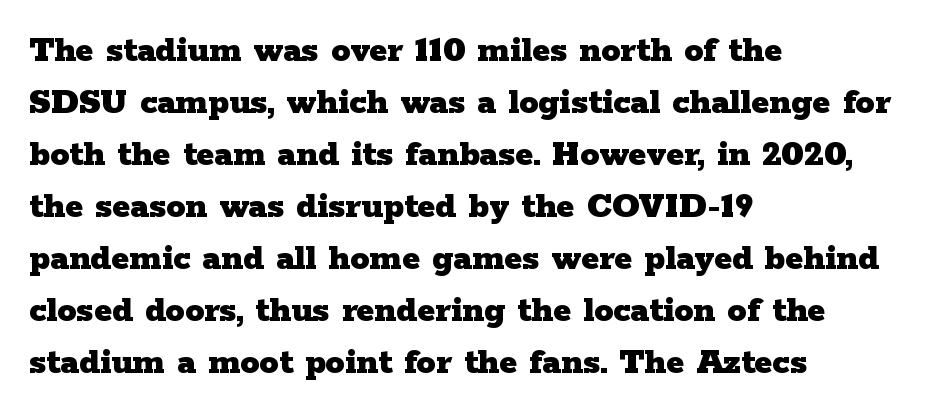
Q: Is the text bold? A: Yes.
Q: Is the text italic (slanted)? A: No, it is upright.
Q: Is the typeface a serif or a sans-serif typeface? A: Serif.
Q: Is the text underlined? A: No.
Q: How is the paragraph aligned? A: Left-aligned.
Q: Is the spacing between letters normal or unusually wide? A: Normal.
Q: Is the spacing between lines tight, normal or loose? A: Normal.
Q: Width (condensed, normal, or wide)? A: Wide.
Q: Stroke contrast? A: Low.
Q: x-height? A: Medium.
Q: Monospaced? A: No.
